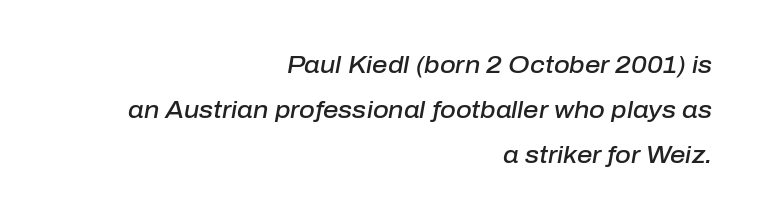
{"italic": "yes", "lean": "right", "slant_degrees": 10, "bold": "semi", "underline": "no", "align": "right", "line_spacing_ratio": 1.88, "letter_spacing": "normal", "letter_spacing_em": 0.0, "glyph_px": 24}
